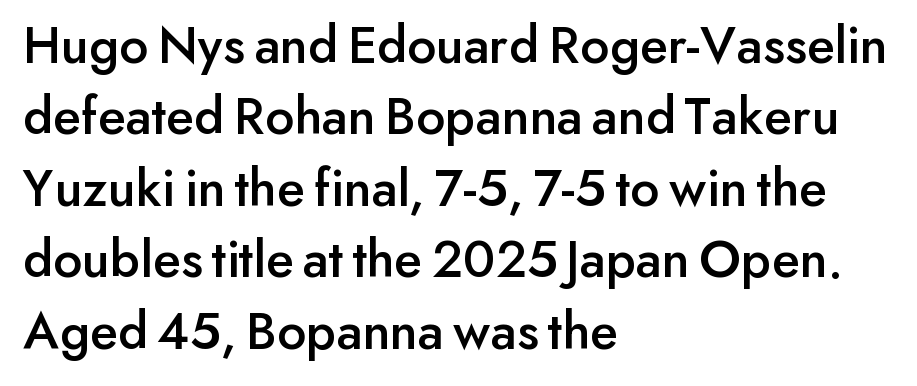
The image shows 55 px sans-serif type, upright; set left-aligned, normal line spacing (1.3x), normal letter spacing, not underlined; low stroke contrast and a small x-height.
